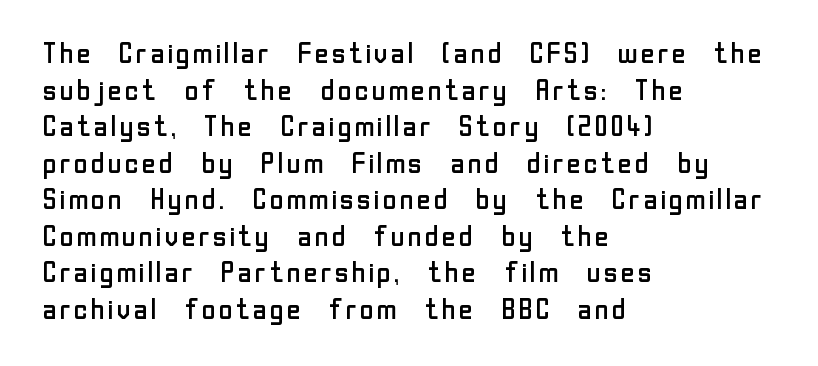
The letters advance in unequal steps, a hallmark of proportional type. The string is rendered with underlining switched off. The axis of the letterforms is exactly vertical. Honestly, the letter spacing is just normal — you wouldn't notice it. No chunkiness to these letters — they're not bold. The rendering uses a moderate line-height, typical for paragraphs.
